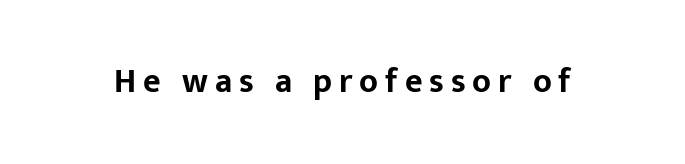
Q: Is the text bold? A: Yes.
Q: Is the text italic (slanted)? A: No, it is upright.
Q: Is the typeface a serif or a sans-serif typeface? A: Sans-serif.
Q: Is the text underlined? A: No.
Q: Is the spacing between letters normal or unusually wide? A: Unusually wide.
Q: Width (condensed, normal, or wide)? A: Normal.
Q: Stroke contrast? A: Low.
Q: x-height? A: Medium.
Q: Monospaced? A: No.
